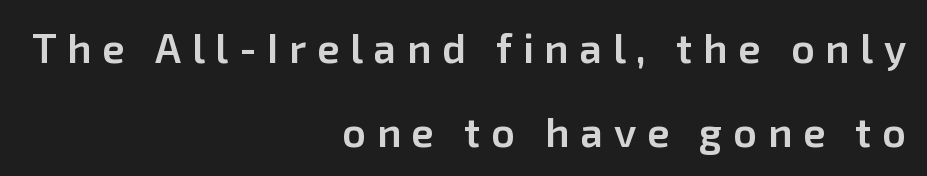
Alignment: flush right. Beneath every word, the page is bare. In terms of weight, the rendering is demibold, just under bold. The gaps between neighbouring characters are conspicuously large. Style check: upright.
